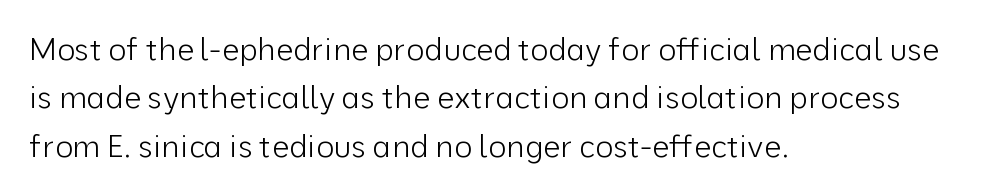
The image shows 31 px light sans-serif type, upright; set left-aligned, normal line spacing (1.56x), normal letter spacing, not underlined; low stroke contrast and a medium x-height.
